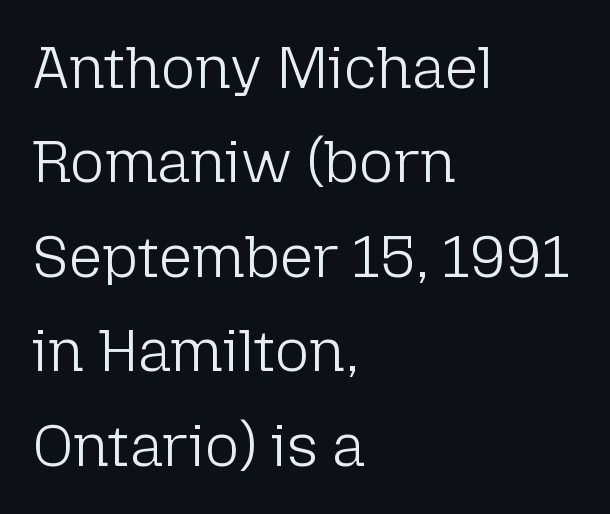
{"serif": "no", "italic": "no", "bold": "no", "weight": "light", "width": "normal", "stroke_contrast": "low", "x_height": "medium", "monospaced": "no", "underline": "no", "align": "left", "line_spacing": "normal", "line_spacing_ratio": 1.6, "letter_spacing": "normal", "letter_spacing_em": 0.0, "glyph_px": 59}
